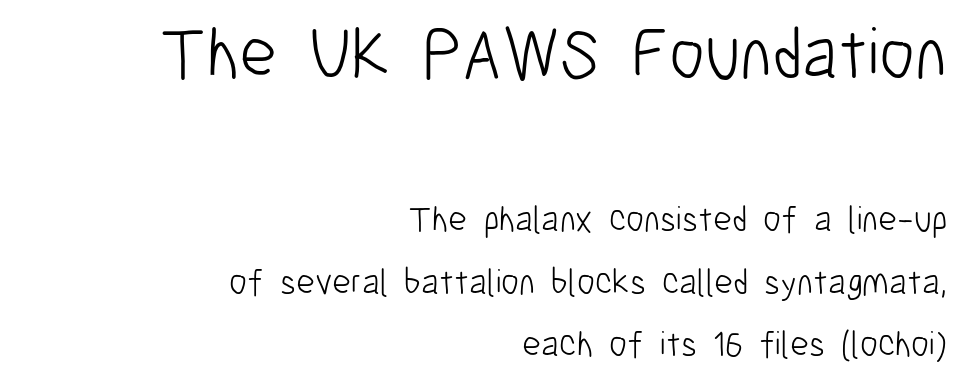
The image shows 72 px light, condensed sans-serif type, upright; set right-aligned, line spacing 1.74x, normal letter spacing, not underlined; the first (top) block is 2.0x larger; low stroke contrast and a medium x-height.
